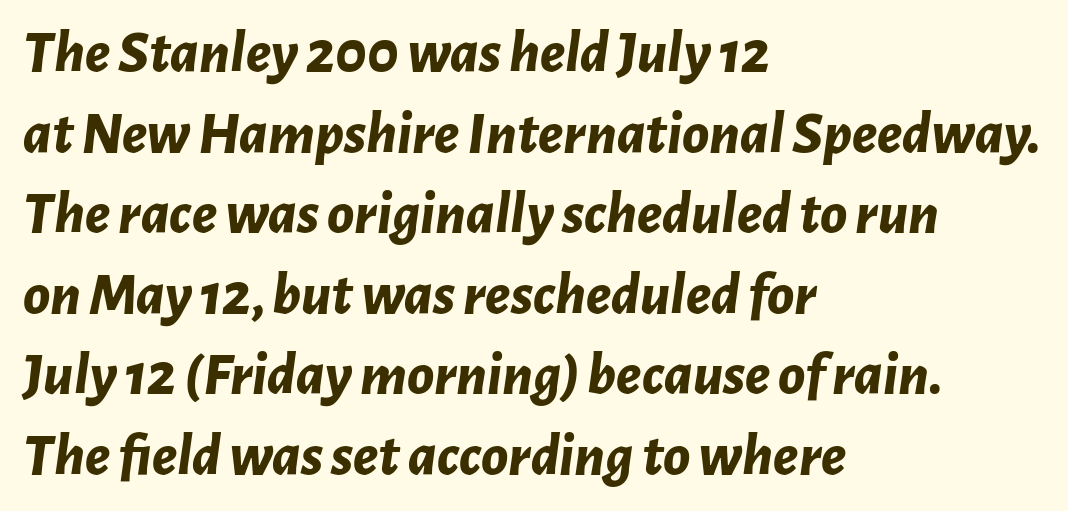
{"italic": "yes", "lean": "right", "slant_degrees": 7, "bold": "yes", "weight": "bold", "width": "normal", "stroke_contrast": "low", "x_height": "medium", "monospaced": "no", "underline": "no", "align": "left", "line_spacing": "normal", "line_spacing_ratio": 1.32, "letter_spacing": "normal", "letter_spacing_em": 0.0, "glyph_px": 61}
